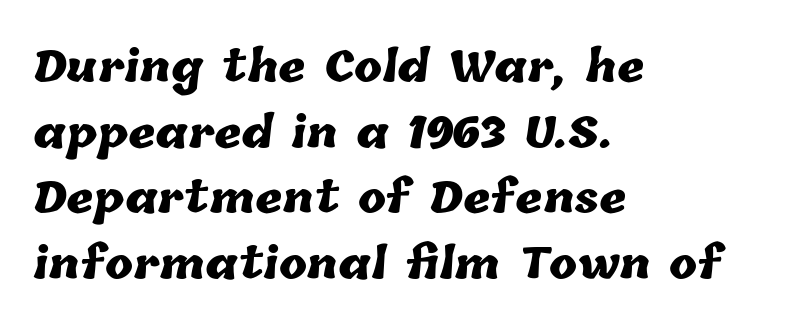
Q: Is the text bold? A: Yes.
Q: Is the text underlined? A: No.
Q: How is the paragraph aligned? A: Left-aligned.
Q: Is the spacing between letters normal or unusually wide? A: Normal.
Q: Is the spacing between lines tight, normal or loose? A: Normal.
Q: Width (condensed, normal, or wide)? A: Normal.
Q: Stroke contrast? A: Low.
Q: x-height? A: Medium.
Q: Monospaced? A: No.
